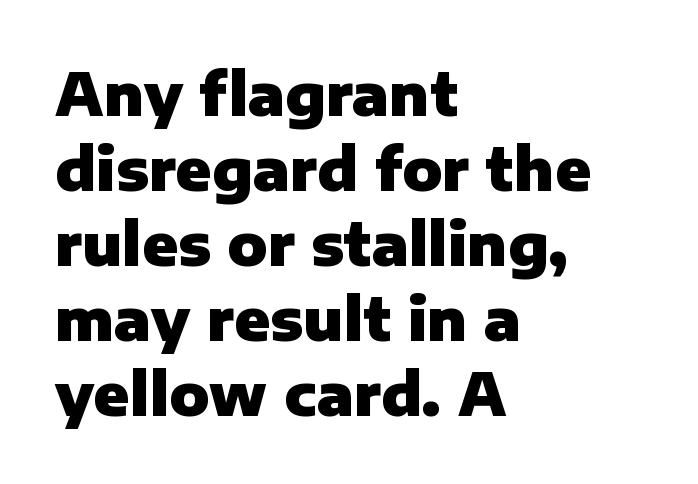
The image shows 59 px heavy sans-serif type, upright; set left-aligned, normal line spacing (1.27x), normal letter spacing, not underlined; low stroke contrast and a medium x-height.
